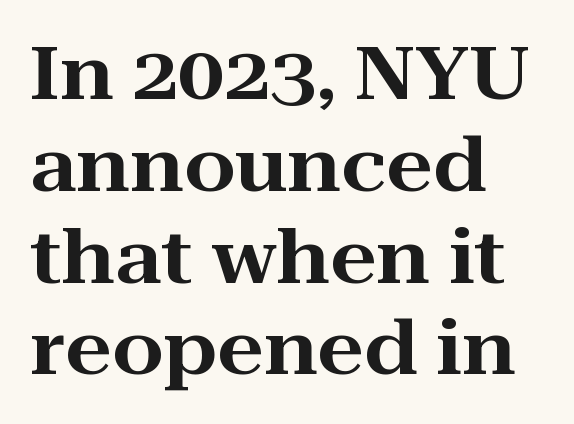
{"serif": "yes", "italic": "no", "width": "wide", "stroke_contrast": "high", "x_height": "medium", "monospaced": "no", "underline": "no", "align": "left", "line_spacing_ratio": 1.24, "letter_spacing": "normal", "letter_spacing_em": 0.0, "glyph_px": 74}
